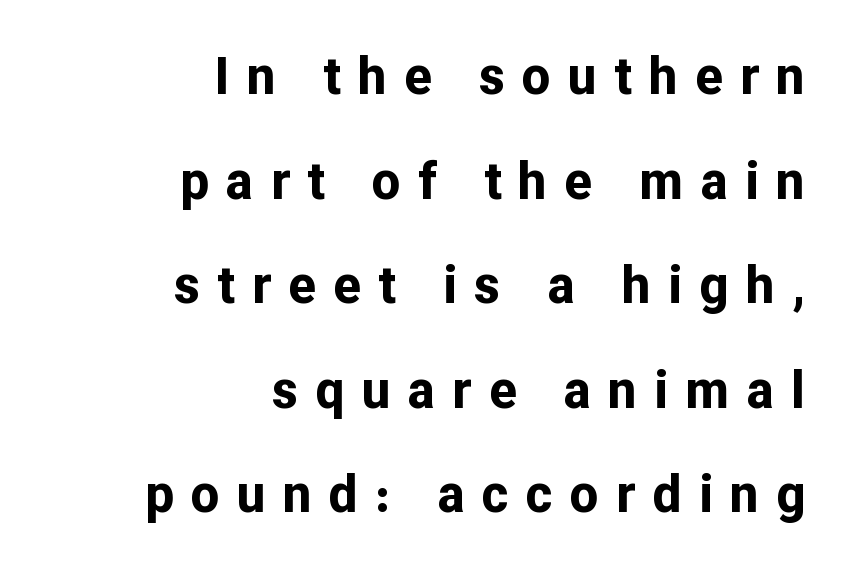
Bold? Absolutely — the strokes are thick and heavy. The block of text is sparse from top to bottom, with ample space between rows. Font category for this specimen: sans-serif. Notice how the stems are strictly vertical — no italics here.
